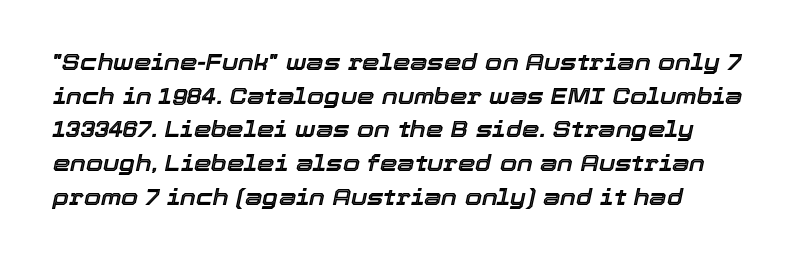
Q: Is the text italic (slanted)? A: Yes, it leans right by about 12 degrees.
Q: Is the text underlined? A: No.
Q: Is the spacing between letters normal or unusually wide? A: Normal.
Q: Is the spacing between lines tight, normal or loose? A: Normal.
